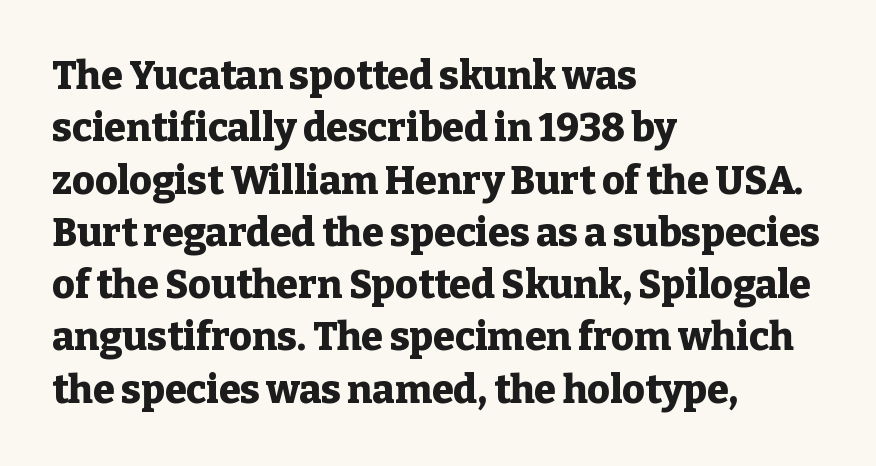
The image shows 39 px heavy serif type, upright; set left-aligned, normal line spacing (1.34x), normal letter spacing, not underlined; low stroke contrast and a medium x-height.
